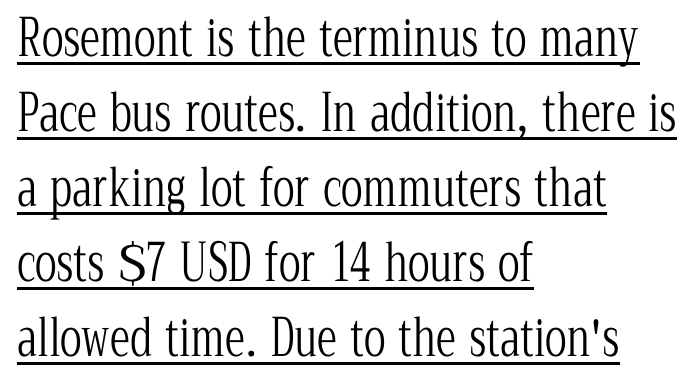
Q: Is the text bold? A: No.
Q: Is the text italic (slanted)? A: No, it is upright.
Q: Is the typeface a serif or a sans-serif typeface? A: Serif.
Q: Is the text underlined? A: Yes.
Q: How is the paragraph aligned? A: Left-aligned.
Q: Is the spacing between letters normal or unusually wide? A: Normal.
Q: Is the spacing between lines tight, normal or loose? A: Normal.
Q: Width (condensed, normal, or wide)? A: Condensed.
Q: Stroke contrast? A: Low.
Q: x-height? A: Medium.
Q: Monospaced? A: No.
